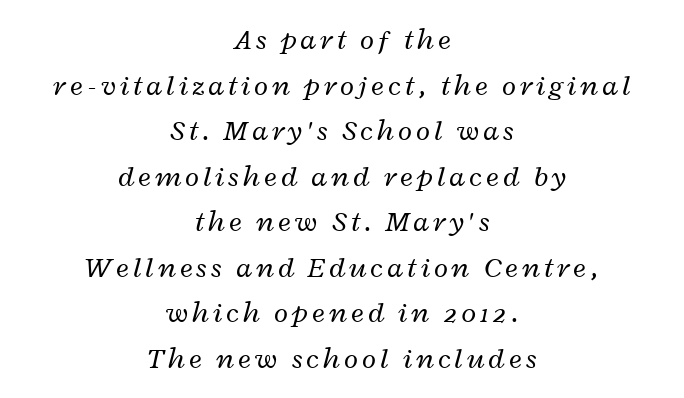
Is the type heavy? It reads as light-to-regular instead. The space directly below the letters is spotless. This sample uses an oblique cut, with every glyph tilted off the vertical. The whitespace from short lines is split evenly between both sides. Note the varied advance widths — an 'i' is clearly narrower than an 'm'. The leading is moderate, giving the passage an even texture.
